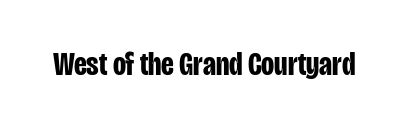
Note: no serifs on the glyphs. Characters remain perfectly vertical along every line. There is no visible air inserted between adjacent glyphs. The zone under the glyphs is completely vacant. Character widths vary here, with narrow letters taking less room than wide ones. Is the type bold? Yes — the strokes are clearly thick and heavy.
